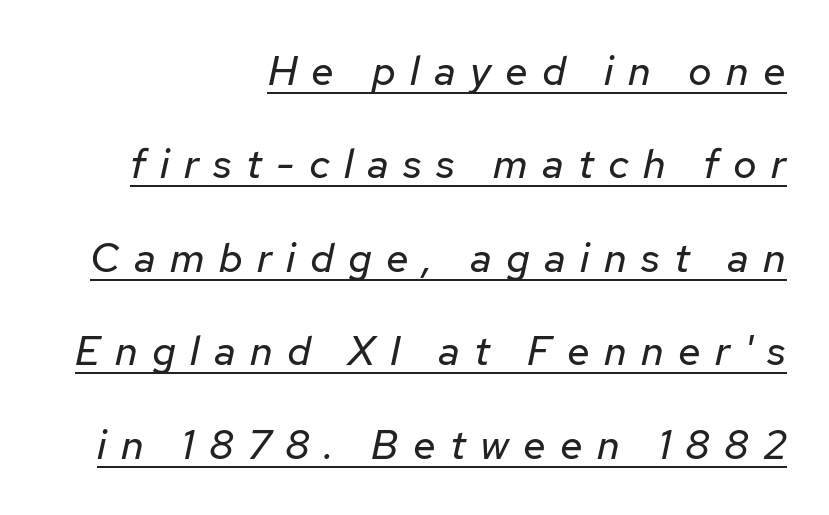
{"italic": "yes", "lean": "right", "slant_degrees": 12, "bold": "no", "weight": "regular", "width": "normal", "stroke_contrast": "low", "x_height": "medium", "monospaced": "no", "underline": "yes", "align": "right", "line_spacing": "loose", "line_spacing_ratio": 2.28, "letter_spacing": "wide", "letter_spacing_em": 0.35, "glyph_px": 41}
